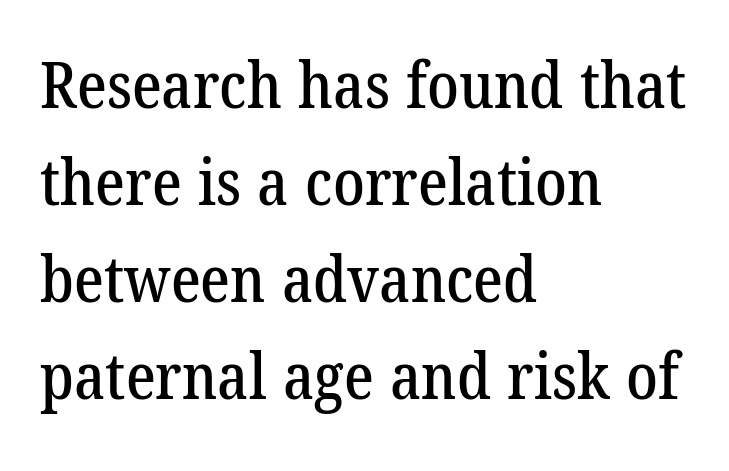
{"serif": "yes", "width": "normal", "stroke_contrast": "low", "x_height": "medium", "monospaced": "no", "underline": "no", "align": "left", "line_spacing": "normal", "line_spacing_ratio": 1.54, "letter_spacing": "normal", "letter_spacing_em": 0.0, "glyph_px": 63}
